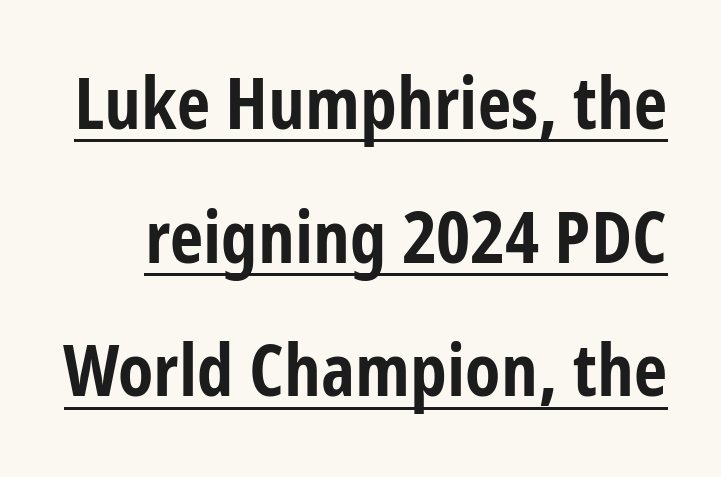
{"serif": "no", "italic": "no", "bold": "yes", "weight": "bold", "width": "condensed", "stroke_contrast": "low", "x_height": "medium", "monospaced": "no", "underline": "yes", "line_spacing_ratio": 1.83, "letter_spacing": "normal", "letter_spacing_em": 0.0, "glyph_px": 73}
